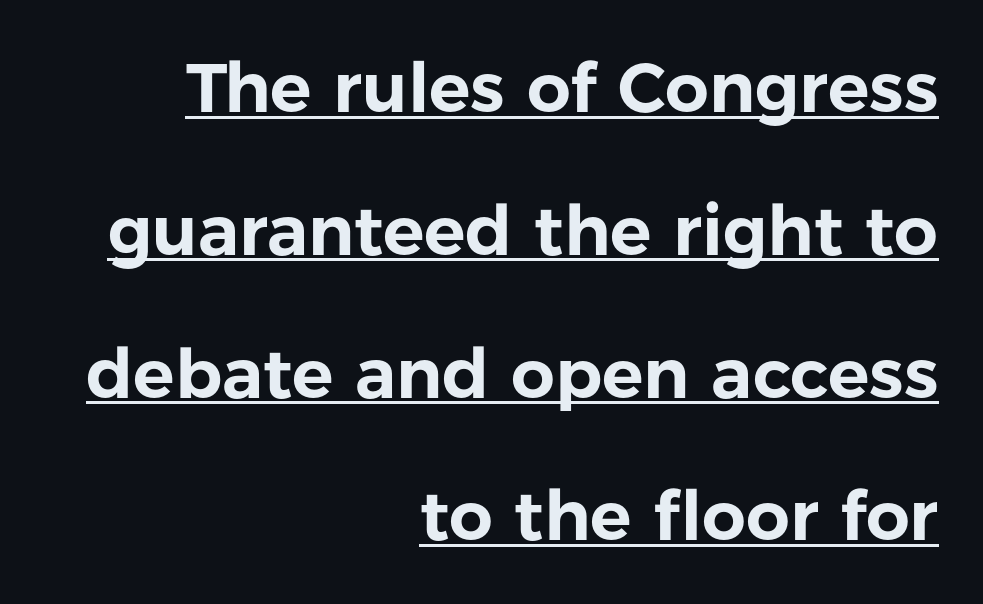
Letterform terminals end flat and unadorned throughout the passage. A typesetter would call this proportional, since set widths differ per character. In designer terms, the underline attribute is active on this setting. Posture: vertical. Students, observe: this is what heavily led, spacious text looks like.
